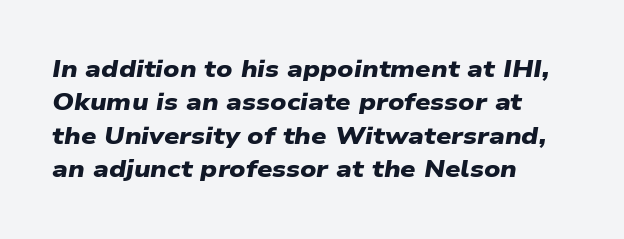
{"bold": "yes", "underline": "no", "align": "left", "line_spacing": "normal", "line_spacing_ratio": 1.39, "letter_spacing": "normal", "letter_spacing_em": 0.0, "glyph_px": 24}
